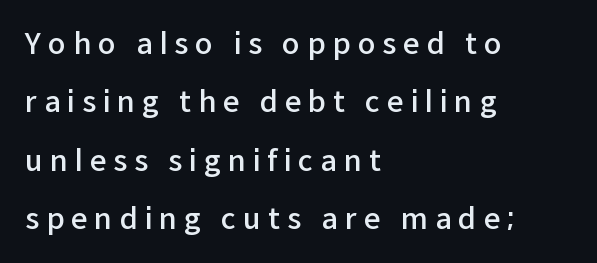
Q: Is the text bold? A: Semi-bold.
Q: Is the text italic (slanted)? A: No, it is upright.
Q: Is the typeface a serif or a sans-serif typeface? A: Sans-serif.
Q: Is the text underlined? A: No.
Q: How is the paragraph aligned? A: Left-aligned.
Q: Is the spacing between letters normal or unusually wide? A: Unusually wide.
Q: Is the spacing between lines tight, normal or loose? A: Loose.
Q: Width (condensed, normal, or wide)? A: Normal.
Q: Stroke contrast? A: Low.
Q: x-height? A: Medium.
Q: Monospaced? A: No.
